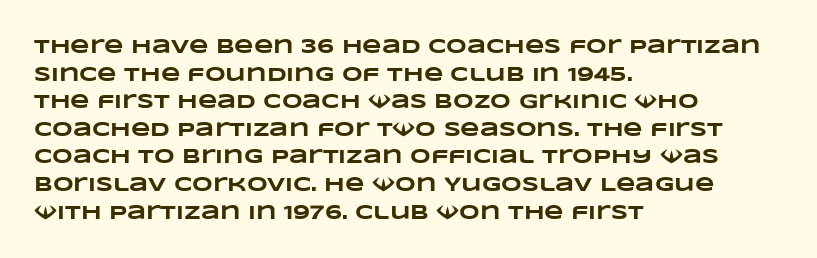
{"bold": "yes", "underline": "no", "align": "left", "line_spacing": "normal", "line_spacing_ratio": 1.38, "letter_spacing": "normal", "letter_spacing_em": 0.0, "glyph_px": 20}
